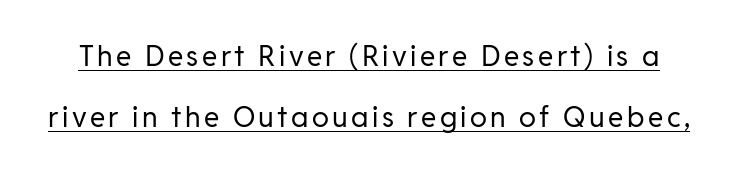
The image shows 28 px regular-weight sans-serif type, upright; set loose line spacing (2.17x), underlined; low stroke contrast and a medium x-height.
